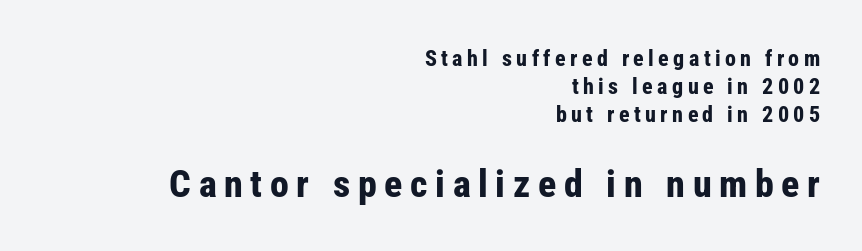
The image shows 38 px bold, condensed sans-serif type, upright; set right-aligned, normal line spacing (1.27x), unusually wide letter spacing (+0.2 em), not underlined; the second (bottom) block is 1.73x larger; low stroke contrast and a medium x-height.
